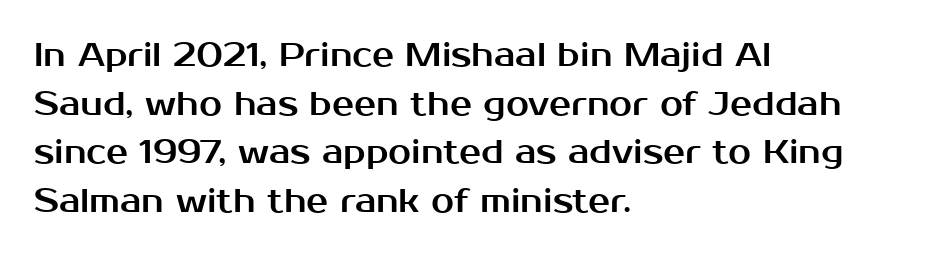
Baseline-to-baseline distance is the conventional proportion of letter height. Is this a fixed-width face? No — the glyphs have proportional, varying widths. A student would call this left alignment; a typographer would say flush left, rag right. Just letters on the line, the space beneath them empty. The text was rendered using a sans face with plain stroke endings.
